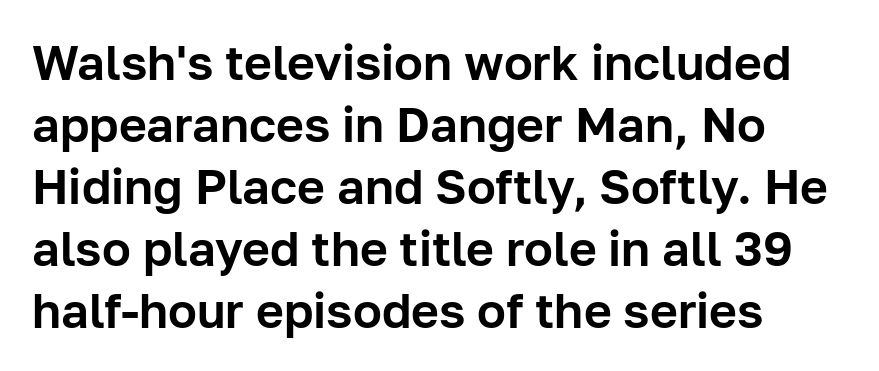
Q: Is the text italic (slanted)? A: No, it is upright.
Q: Is the typeface a serif or a sans-serif typeface? A: Sans-serif.
Q: Is the text underlined? A: No.
Q: How is the paragraph aligned? A: Left-aligned.
Q: Is the spacing between letters normal or unusually wide? A: Normal.
Q: Is the spacing between lines tight, normal or loose? A: Normal.
Q: Width (condensed, normal, or wide)? A: Normal.
Q: Stroke contrast? A: Low.
Q: x-height? A: Medium.
Q: Monospaced? A: No.
